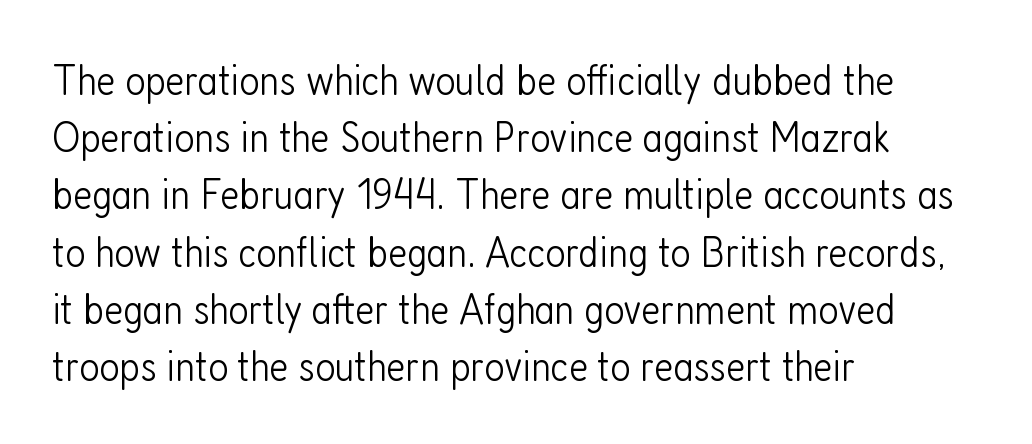
Spacing verdict: proportional, widths tailored to each character. Rule under the text: the space is simply empty. Look at the tracking — it's just the regular setting, nothing added. Bold? No — there's no thickening of the strokes. The paragraph shown leans on its left margin.
